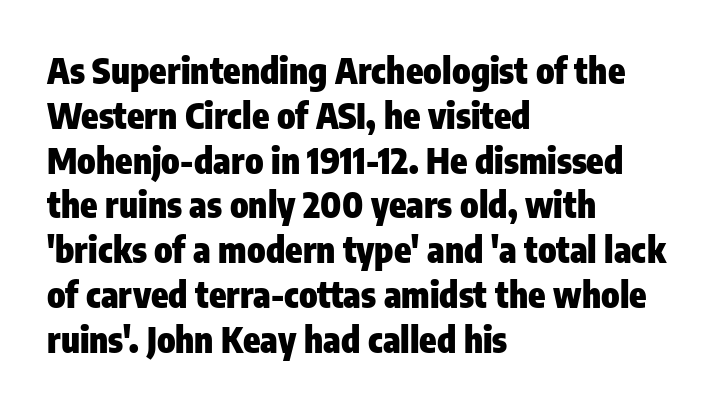
Short note: letters normally spaced. Compared with a centered layout, this one pins lines to the left instead. The vertical gap from one line to the next is medium. These lines were composed using upright roman letters.
